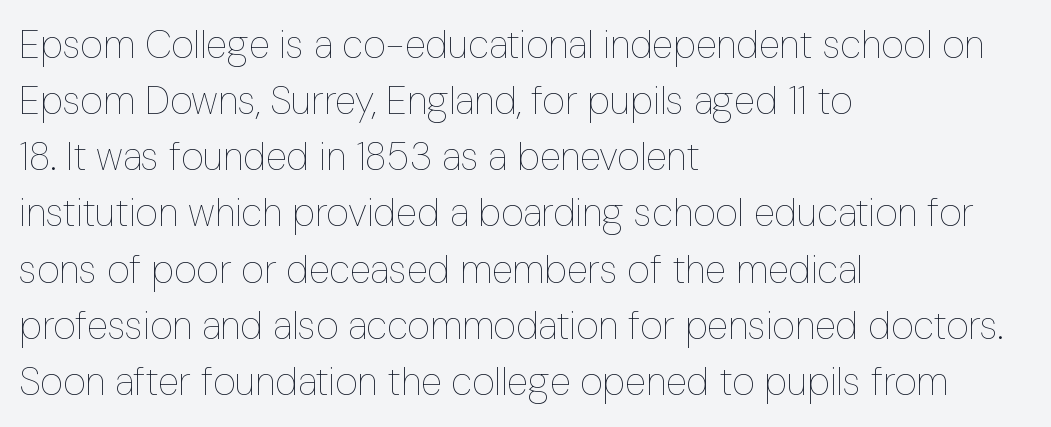
This reads as an unemphasized weight, regular at the heaviest. A student would call this left alignment; a typographer would say flush left, rag right. Tall strokes in this sample are plumb rather than angled. Check the space under the baseline: it is left empty. These lines are rendered in a variable-pitch font.
